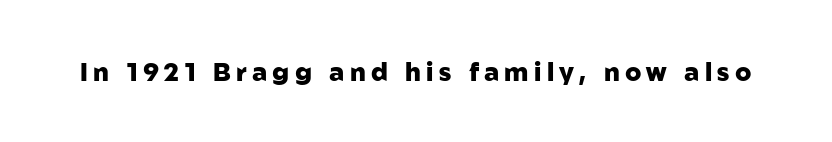
The image shows 25 px bold type, upright; set unusually wide letter spacing (+0.21 em), not underlined.
